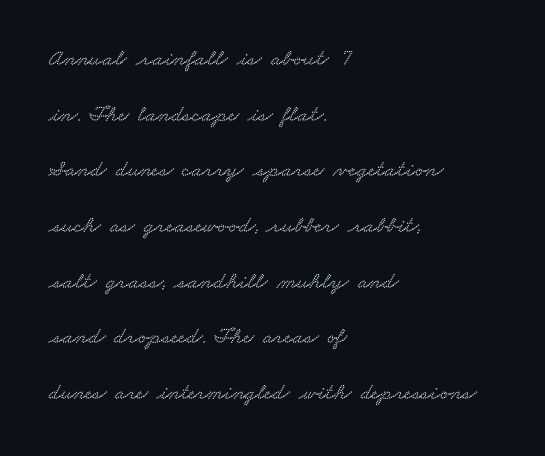
{"underline": "no", "align": "left", "line_spacing": "loose", "line_spacing_ratio": 2.42, "letter_spacing": "normal", "letter_spacing_em": 0.0, "glyph_px": 23}
